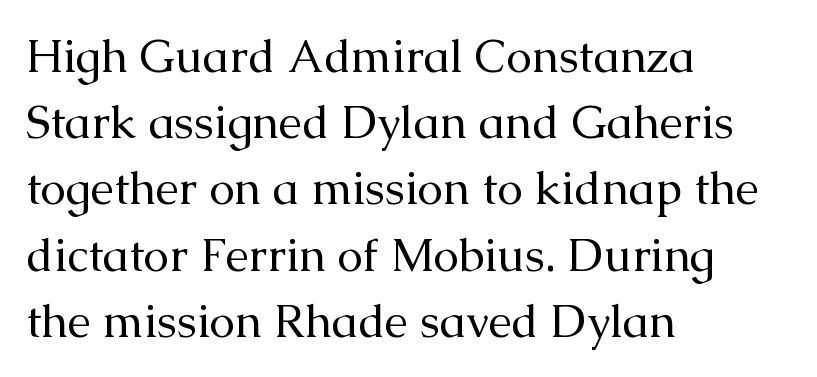
The image shows 46 px regular-weight serif type, upright; set left-aligned, normal line spacing (1.44x), normal letter spacing, not underlined; medium stroke contrast and a medium x-height.
